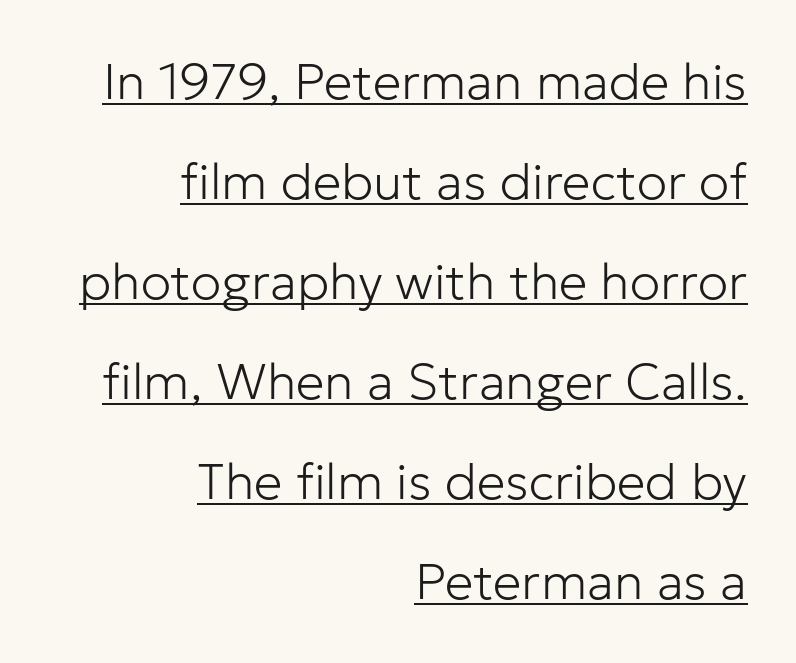
{"serif": "no", "italic": "no", "bold": "no", "weight": "light", "width": "normal", "stroke_contrast": "low", "x_height": "medium", "monospaced": "no", "underline": "yes", "align": "right", "line_spacing": "loose", "line_spacing_ratio": 1.96, "letter_spacing": "normal", "letter_spacing_em": 0.0, "glyph_px": 51}
